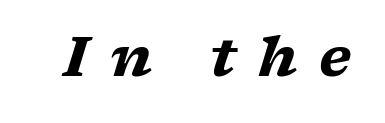
Q: Is the text bold? A: Yes.
Q: Is the text italic (slanted)? A: Yes, it leans right by about 17 degrees.
Q: Is the typeface a serif or a sans-serif typeface? A: Serif.
Q: Is the text underlined? A: No.
Q: Is the spacing between letters normal or unusually wide? A: Unusually wide.
Q: Width (condensed, normal, or wide)? A: Wide.
Q: Stroke contrast? A: Low.
Q: x-height? A: Medium.
Q: Monospaced? A: No.
